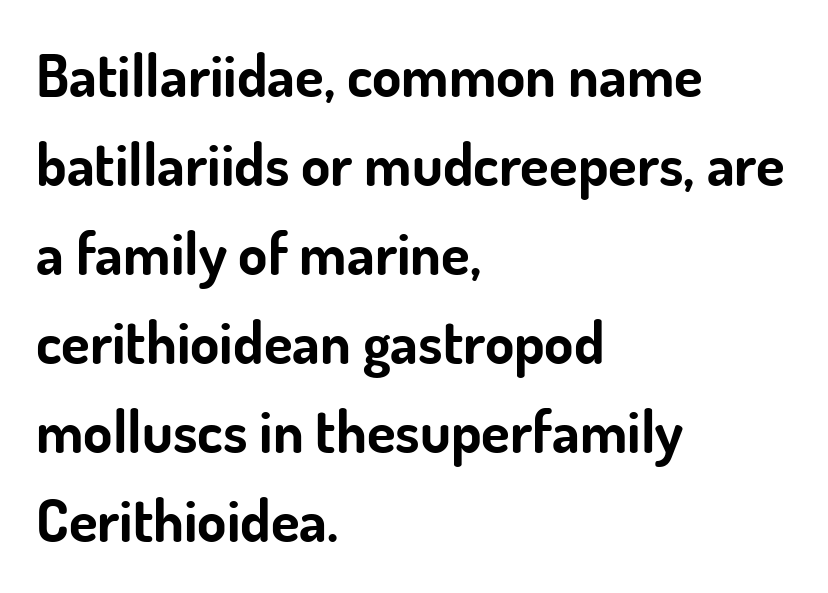
{"serif": "no", "italic": "no", "bold": "yes", "weight": "bold", "width": "normal", "stroke_contrast": "low", "x_height": "small", "monospaced": "no", "underline": "no", "align": "left", "line_spacing": "normal", "line_spacing_ratio": 1.51, "letter_spacing": "normal", "letter_spacing_em": 0.0, "glyph_px": 59}
